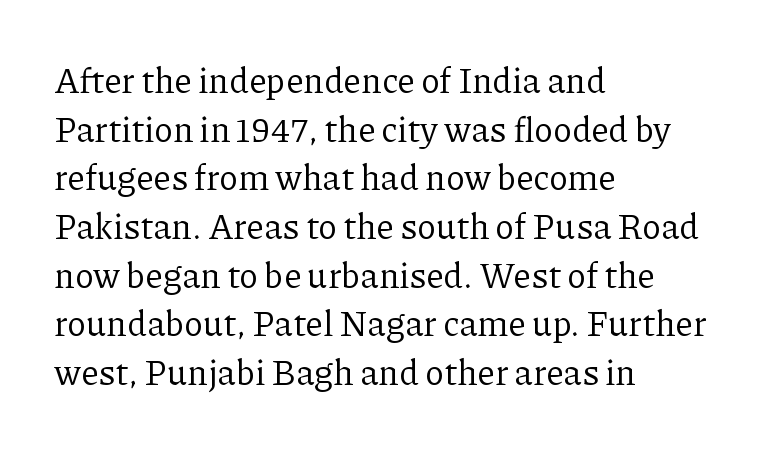
Q: Is the text bold? A: No.
Q: Is the text italic (slanted)? A: No, it is upright.
Q: Is the typeface a serif or a sans-serif typeface? A: Serif.
Q: Is the text underlined? A: No.
Q: How is the paragraph aligned? A: Left-aligned.
Q: Is the spacing between letters normal or unusually wide? A: Normal.
Q: Is the spacing between lines tight, normal or loose? A: Normal.
Q: Width (condensed, normal, or wide)? A: Normal.
Q: Stroke contrast? A: Low.
Q: x-height? A: Medium.
Q: Monospaced? A: No.
